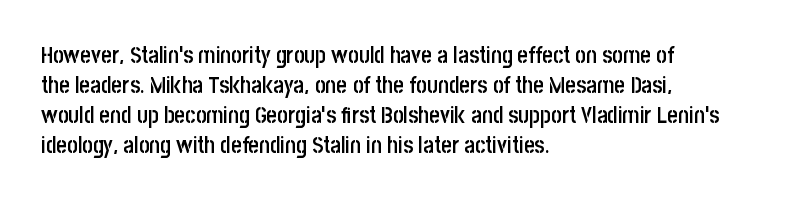
Q: Is the text bold? A: Semi-bold.
Q: Is the text italic (slanted)? A: No, it is upright.
Q: Is the text underlined? A: No.
Q: How is the paragraph aligned? A: Left-aligned.
Q: Is the spacing between letters normal or unusually wide? A: Normal.
Q: Is the spacing between lines tight, normal or loose? A: Normal.
